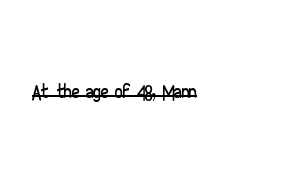
{"serif": "no", "italic": "no", "width": "wide", "stroke_contrast": "low", "x_height": "small", "monospaced": "no", "underline": "yes", "align": "left", "letter_spacing": "normal", "letter_spacing_em": 0.0, "glyph_px": 30}
